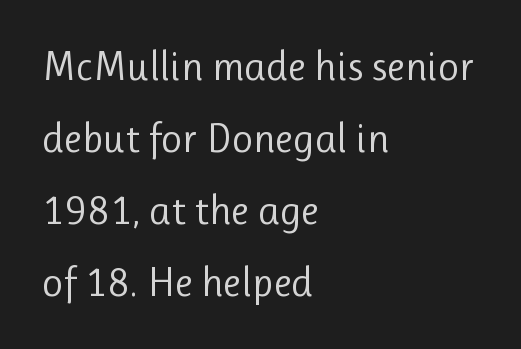
{"serif": "no", "italic": "no", "bold": "no", "weight": "regular", "width": "normal", "stroke_contrast": "low", "x_height": "medium", "monospaced": "no", "underline": "no", "align": "left", "line_spacing_ratio": 1.76, "letter_spacing": "normal", "letter_spacing_em": 0.0, "glyph_px": 41}
